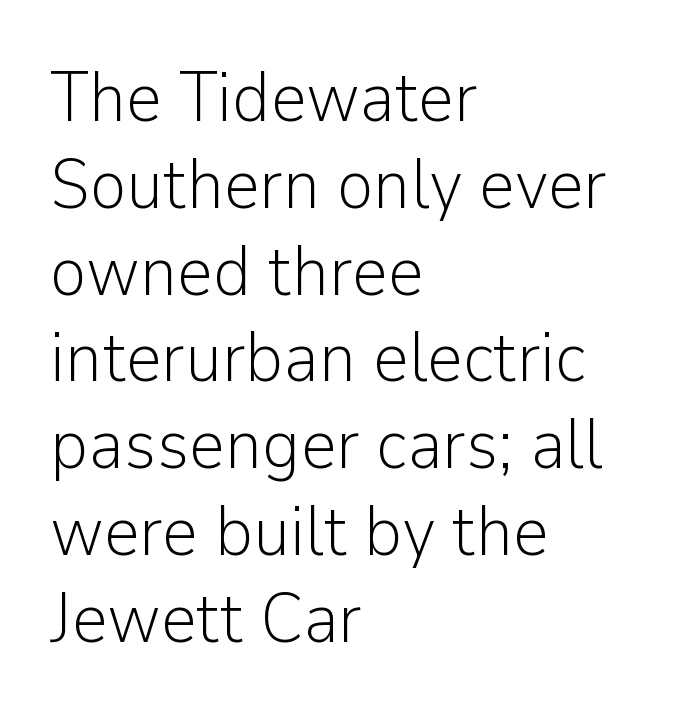
{"serif": "no", "italic": "no", "bold": "no", "weight": "light", "width": "normal", "stroke_contrast": "low", "x_height": "medium", "monospaced": "no", "underline": "no", "align": "left", "line_spacing_ratio": 1.24, "letter_spacing": "normal", "letter_spacing_em": 0.0, "glyph_px": 70}
